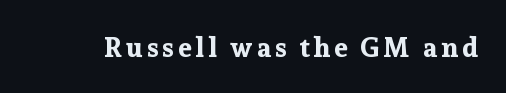
Q: Is the text bold? A: Yes.
Q: Is the text italic (slanted)? A: No, it is upright.
Q: Is the text underlined? A: No.
